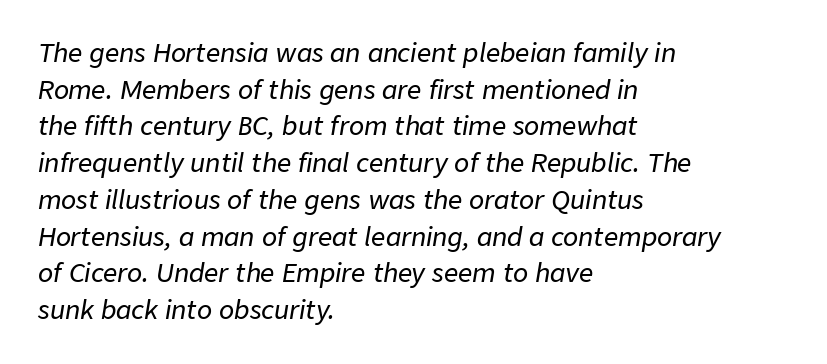
Q: Is the text italic (slanted)? A: Yes, it leans right by about 9 degrees.
Q: Is the text underlined? A: No.
Q: How is the paragraph aligned? A: Left-aligned.
Q: Is the spacing between letters normal or unusually wide? A: Normal.
Q: Is the spacing between lines tight, normal or loose? A: Normal.
